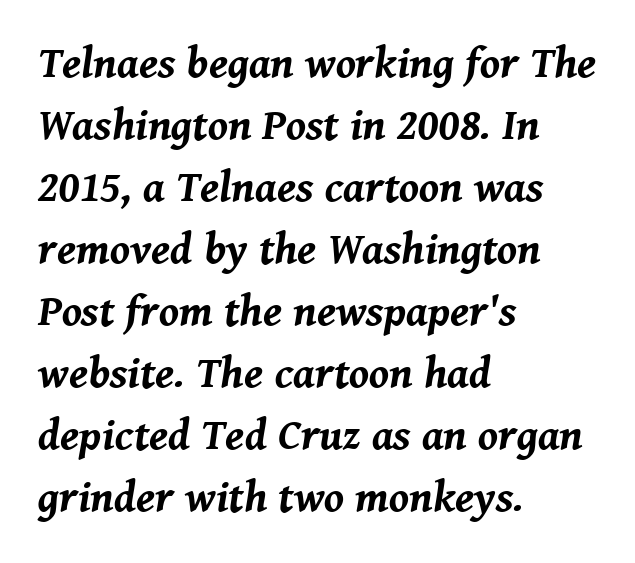
{"italic": "yes", "lean": "right", "slant_degrees": 8, "bold": "yes", "weight": "bold", "width": "normal", "stroke_contrast": "medium", "x_height": "medium", "monospaced": "no", "underline": "no", "align": "left", "line_spacing": "normal", "line_spacing_ratio": 1.41, "letter_spacing": "normal", "letter_spacing_em": 0.0, "glyph_px": 44}
